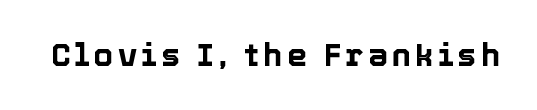
The image shows 32 px text type, upright; set not underlined; a medium x-height.
